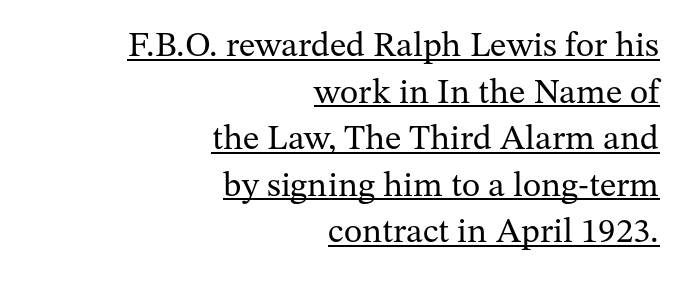
Notice how descenders clear the ascenders below comfortably — that's standard leading. Tracking value appears to be zero — textbook default spacing. Every row of glyphs terminates at an identical x-position on the right. Heaviness? Minimal to ordinary, like unemphasized prose.
